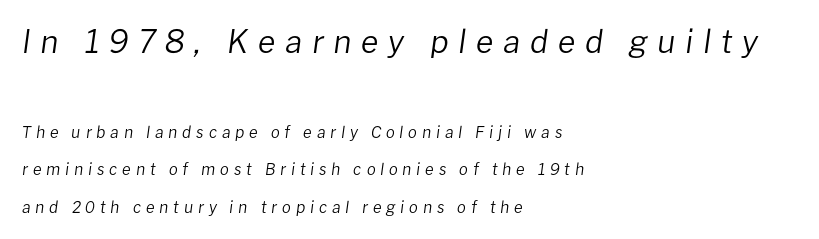
{"italic": "yes", "lean": "right", "slant_degrees": 8, "bold": "no", "weight": "regular", "width": "normal", "stroke_contrast": "low", "x_height": "medium", "monospaced": "no", "underline": "no", "align": "left", "line_spacing": "loose", "line_spacing_ratio": 2.33, "letter_spacing": "wide", "letter_spacing_em": 0.3, "larger_block": "first", "size_ratio": 2.0, "glyph_px": 32}
